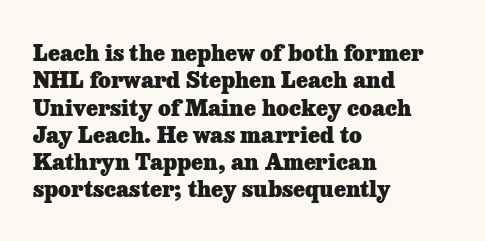
Chunky letters — that's bold for sure. Caption: standard tracking, unaltered. Descenders are the only things crossing below the line. Typeset ragged right — the left edge is the straight one. The letters stand upright; this is a roman face.
